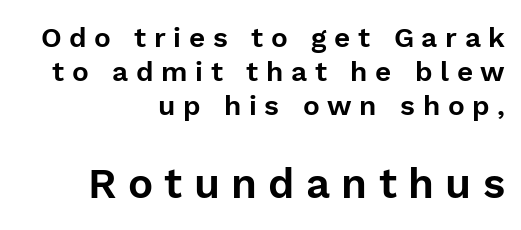
Every row of glyphs terminates at an identical x-position on the right. Do the letters lean? They stand straight. No feet cap the strokes, marking this as sans-serif type. The passage shown begins with its smaller block and ends with its larger one.
